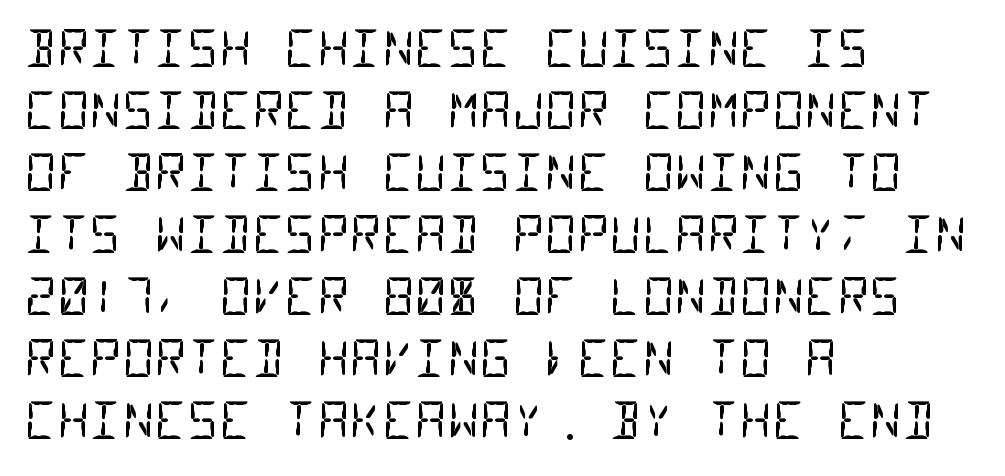
The image shows 50 px regular-weight, condensed sans-serif type, monospaced; set left-aligned, line spacing 1.24x, normal letter spacing, not underlined; low stroke contrast and a large x-height.
